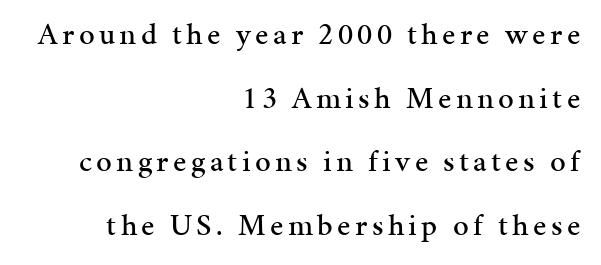
{"serif": "yes", "italic": "no", "width": "normal", "stroke_contrast": "medium", "x_height": "medium", "monospaced": "no", "underline": "no", "align": "right", "line_spacing": "loose", "line_spacing_ratio": 2.05, "glyph_px": 31}
